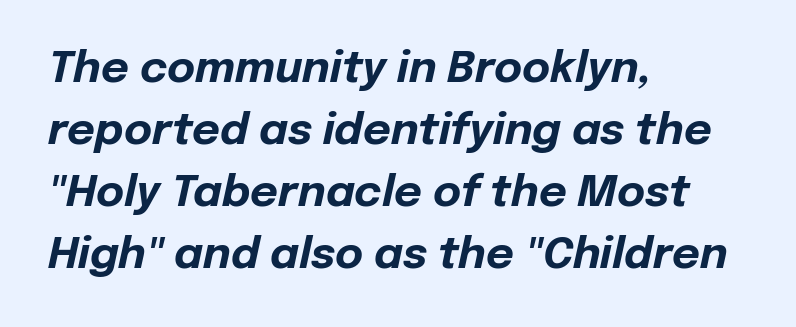
The image shows 43 px bold type, italic (leaning right); set left-aligned, normal line spacing (1.44x), normal letter spacing, not underlined; low stroke contrast and a medium x-height.
